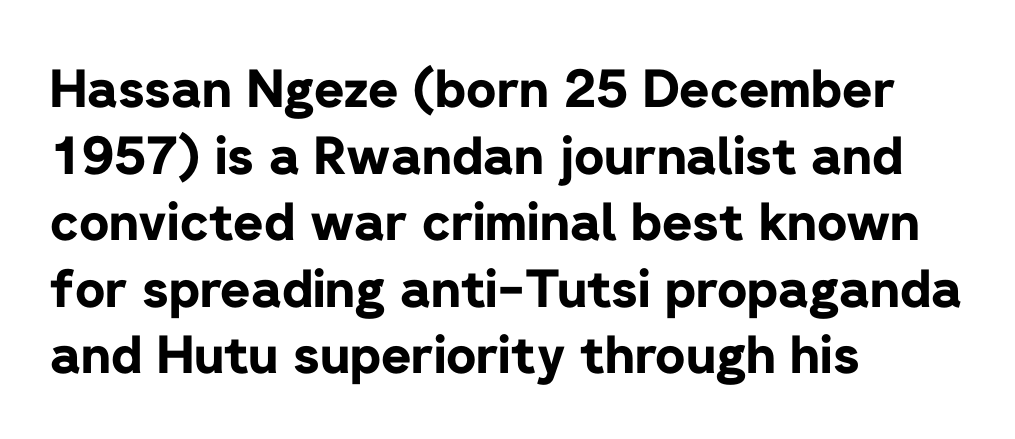
The tracking reads as untouched default to a designer's eye. Students, observe: this is what conventionally led text looks like. Any mark beneath the type? The region is blank. Look at the stroke-to-counter ratio: heavy, a bold. When letters stand straight like this, we call the style roman or upright.
